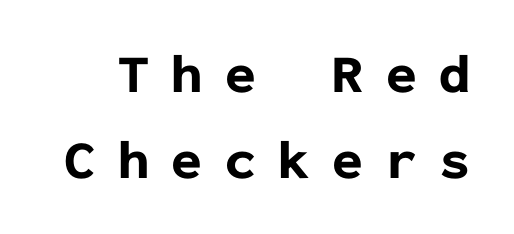
The image shows 55 px bold sans-serif type, upright, monospaced; set normal line spacing (1.57x), unusually wide letter spacing (+0.41 em), not underlined; low stroke contrast and a medium x-height.
